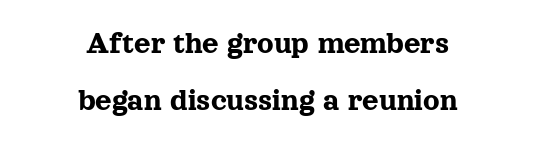
The image shows 32 px serif type, upright; set centered, line spacing 1.78x, normal letter spacing, not underlined; a medium x-height.
